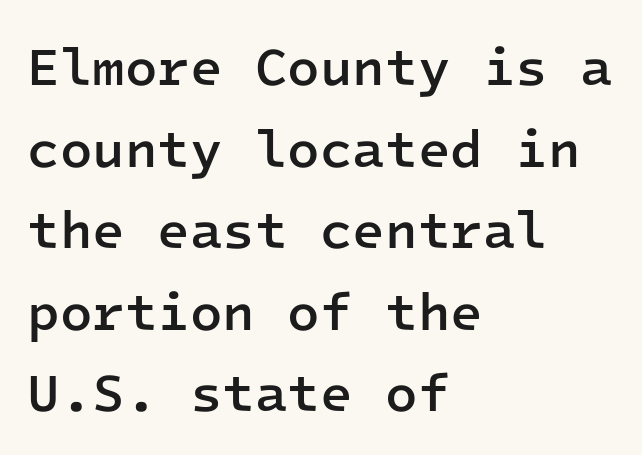
{"serif": "no", "italic": "no", "bold": "semi", "weight": "semibold", "width": "normal", "stroke_contrast": "low", "x_height": "medium", "monospaced": "yes", "underline": "no", "align": "left", "line_spacing": "normal", "line_spacing_ratio": 1.54, "letter_spacing": "normal", "letter_spacing_em": 0.0, "glyph_px": 53}
